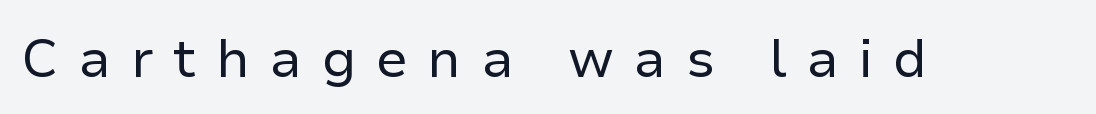
Character widths vary here, with narrow letters taking less room than wide ones. Has an underline been added? It has not. Nope, no serifs anywhere on these letters. Each stroke keeps to a modest, everyday thickness or less. The lettering holds an erect, upright posture throughout. Between one letter and the next there's a generous, obvious gap.
